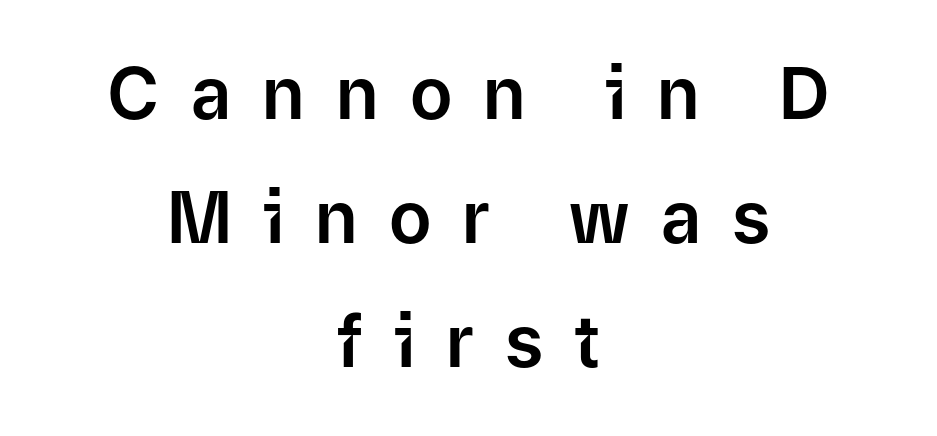
Q: Is the text italic (slanted)? A: No, it is upright.
Q: Is the typeface a serif or a sans-serif typeface? A: Sans-serif.
Q: Is the text underlined? A: No.
Q: How is the paragraph aligned? A: Centered.
Q: Is the spacing between letters normal or unusually wide? A: Unusually wide.
Q: Width (condensed, normal, or wide)? A: Normal.
Q: Stroke contrast? A: Low.
Q: x-height? A: Medium.
Q: Monospaced? A: No.
